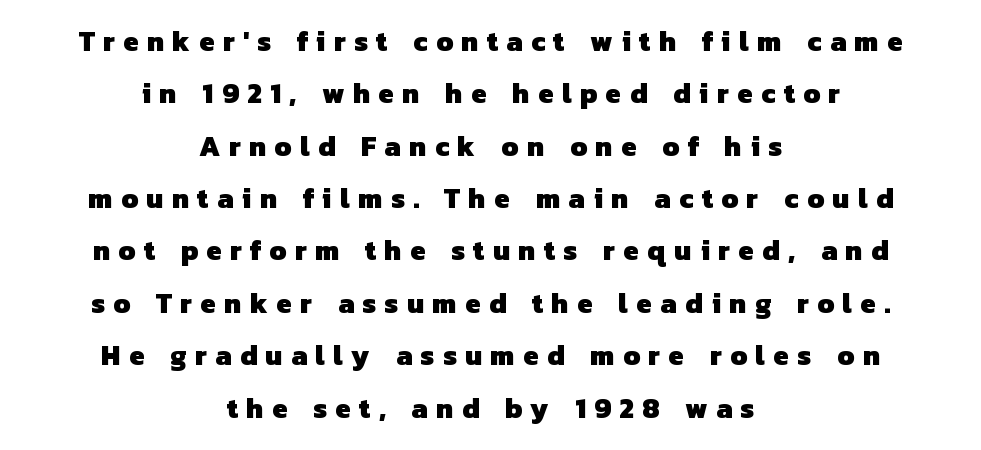
{"serif": "no", "bold": "yes", "weight": "heavy", "width": "normal", "stroke_contrast": "low", "x_height": "medium", "monospaced": "no", "underline": "no", "align": "center", "line_spacing_ratio": 1.87, "letter_spacing": "wide", "letter_spacing_em": 0.3, "glyph_px": 28}
